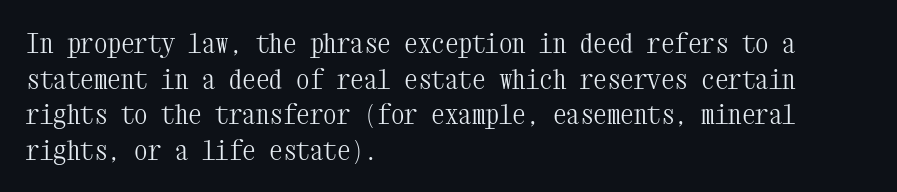
{"italic": "no", "bold": "no", "underline": "no", "align": "left", "line_spacing": "normal", "line_spacing_ratio": 1.32, "letter_spacing": "normal", "letter_spacing_em": 0.0, "glyph_px": 27}
